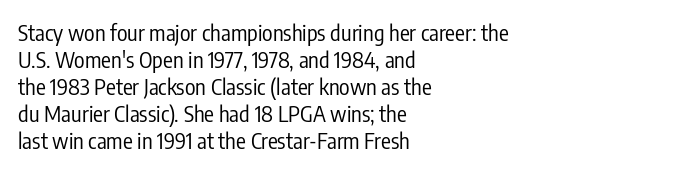
The image shows 22 px text type, upright; set left-aligned, line spacing 1.23x, normal letter spacing, not underlined.
